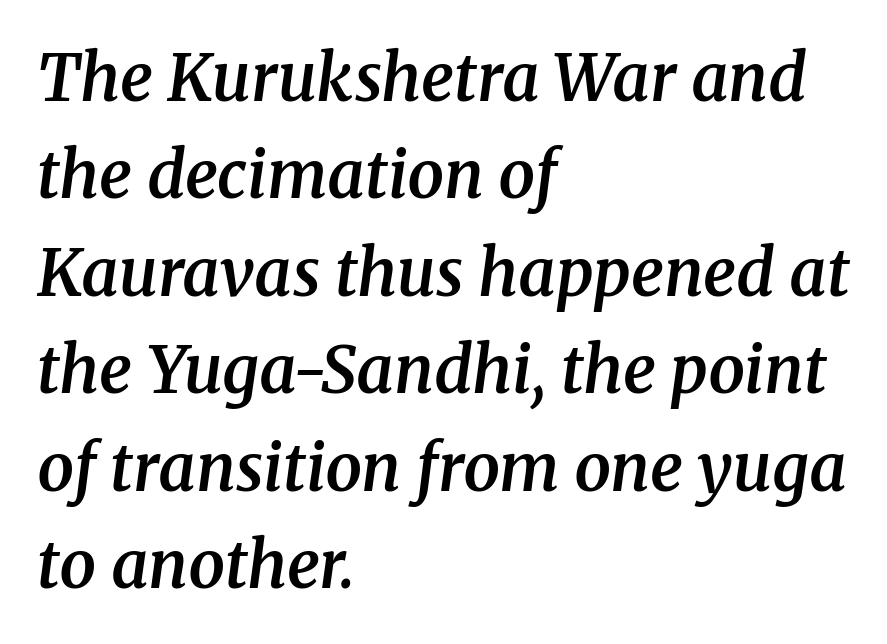
Looks like regular typesetting: each glyph gets only the width it needs. Standard letterfit; no display-style spreading of the glyphs. The zone under the glyphs is completely vacant. In CSS terms this would be text-align: left.
